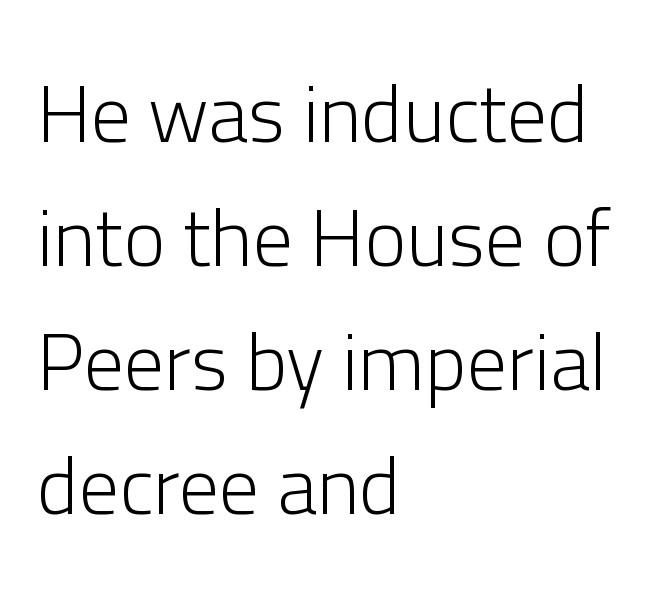
{"serif": "no", "italic": "no", "bold": "no", "weight": "light", "width": "normal", "stroke_contrast": "low", "x_height": "medium", "monospaced": "no", "underline": "no", "align": "left", "line_spacing": "normal", "line_spacing_ratio": 1.55, "letter_spacing": "normal", "letter_spacing_em": 0.0, "glyph_px": 80}
